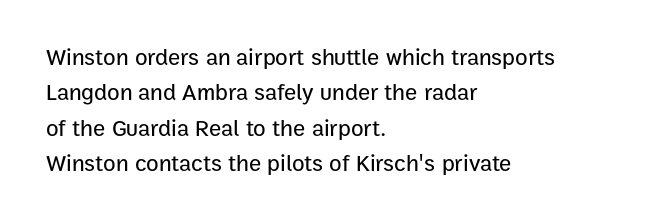
Q: Is the text italic (slanted)? A: No, it is upright.
Q: Is the text underlined? A: No.
Q: How is the paragraph aligned? A: Left-aligned.
Q: Is the spacing between letters normal or unusually wide? A: Normal.
Q: Is the spacing between lines tight, normal or loose? A: Normal.
